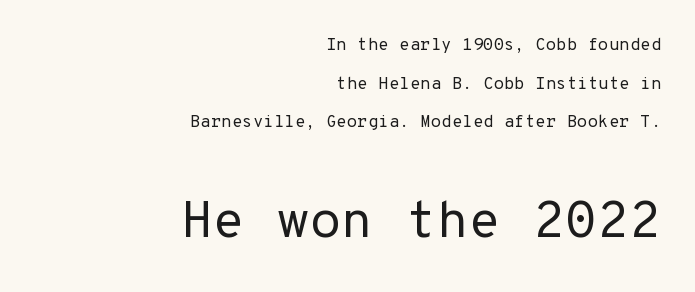
The image shows 52 px regular-weight sans-serif type, upright; set right-aligned, loose line spacing (2.27x), normal letter spacing, not underlined; the second (bottom) block is 3.06x larger; low stroke contrast and a medium x-height.
